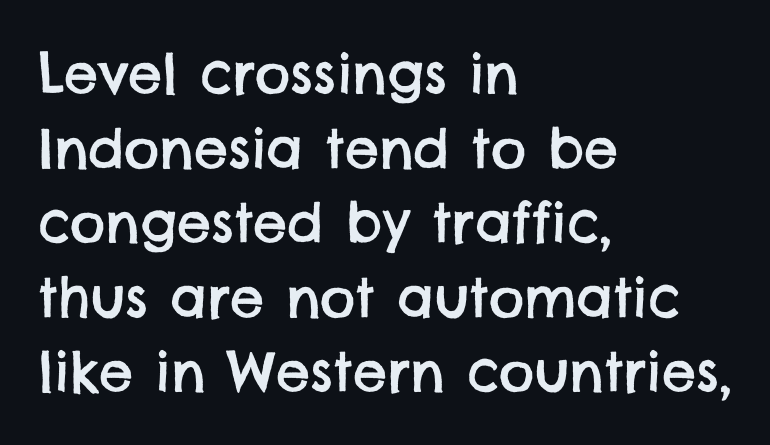
Q: Is the typeface a serif or a sans-serif typeface? A: Sans-serif.
Q: Is the text underlined? A: No.
Q: How is the paragraph aligned? A: Left-aligned.
Q: Is the spacing between letters normal or unusually wide? A: Normal.
Q: Is the spacing between lines tight, normal or loose? A: Normal.
Q: Width (condensed, normal, or wide)? A: Normal.
Q: Stroke contrast? A: Low.
Q: x-height? A: Large.
Q: Monospaced? A: No.
